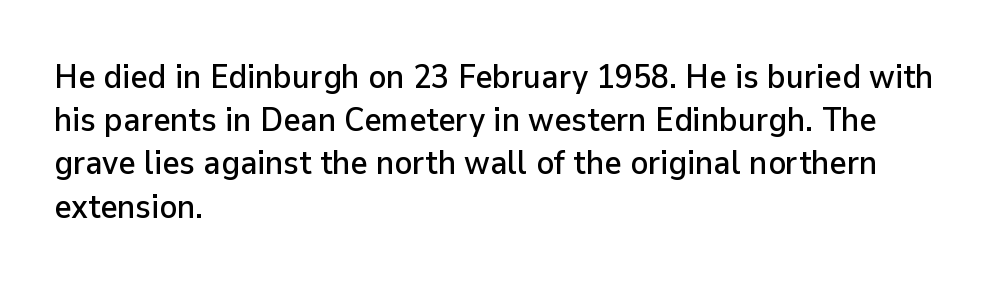
The image shows 33 px sans-serif type, upright; set left-aligned, normal line spacing (1.31x), normal letter spacing, not underlined; low stroke contrast and a medium x-height.
